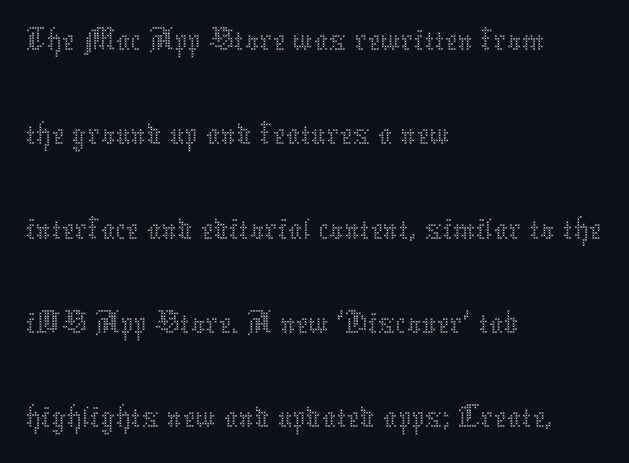
The letters look calm and open, with moderate or lighter stems. Lines of text with bare space underneath. Each line starts at the same left margin while the right side varies. Is this a fixed-width face? No — the glyphs have proportional, varying widths. How would I describe the line gaps? Plain and ordinary. The horizontal fit of the characters is conventional and even.
